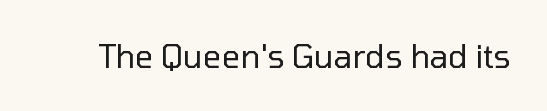
The rendering keeps characters at their native spacing. Each letter's strokes conclude bluntly, with no projecting serifs. Heaviness? Minimal to ordinary, like unemphasized prose. Clear beneath every line of the passage. Character widths vary here, with narrow letters taking less room than wide ones.
